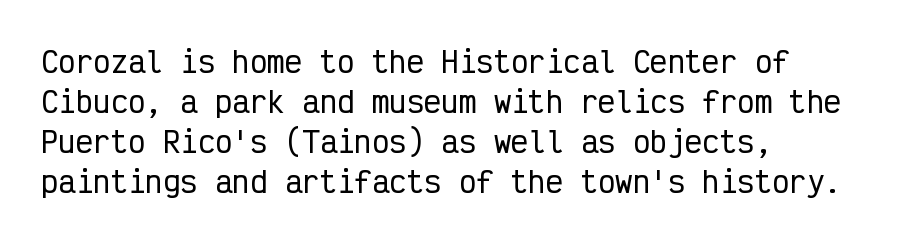
{"serif": "no", "italic": "no", "width": "condensed", "stroke_contrast": "low", "x_height": "medium", "monospaced": "yes", "underline": "no", "align": "left", "line_spacing": "normal", "line_spacing_ratio": 1.38, "letter_spacing": "normal", "letter_spacing_em": 0.0, "glyph_px": 29}
